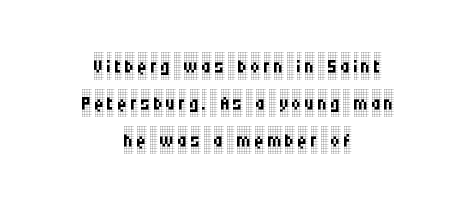
{"italic": "no", "bold": "no", "underline": "no", "align": "center", "line_spacing": "normal", "line_spacing_ratio": 1.37, "glyph_px": 27}
